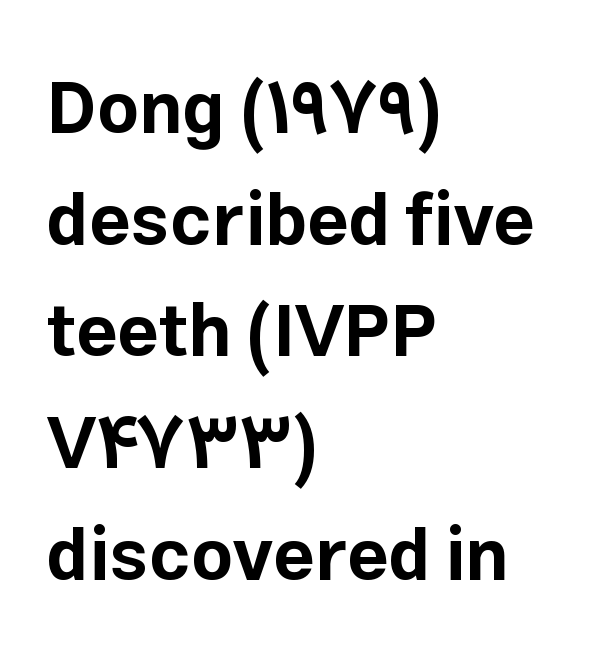
{"serif": "no", "italic": "no", "bold": "yes", "weight": "bold", "width": "normal", "stroke_contrast": "low", "x_height": "medium", "monospaced": "no", "underline": "no", "align": "left", "line_spacing": "normal", "line_spacing_ratio": 1.53, "letter_spacing": "normal", "letter_spacing_em": 0.0, "glyph_px": 73}
